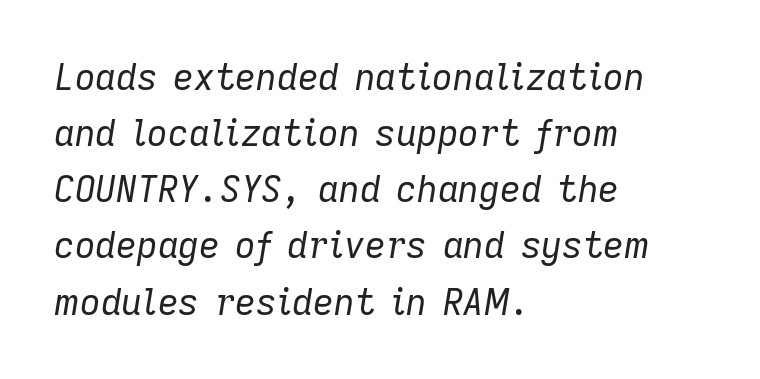
The leading is moderate, giving the passage an even texture. The gaps between neighbouring characters are ordinary and unremarkable. Any mark beneath the type? The region is blank. Each letter keeps its own natural width here, so spacing adapts to shape.
